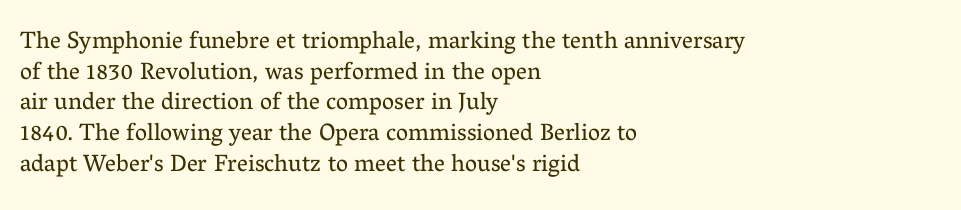
The image shows 24 px text type, upright; set left-aligned, normal line spacing (1.28x), normal letter spacing, not underlined.
